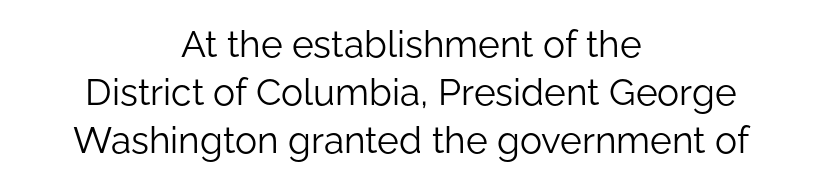
{"serif": "no", "italic": "no", "bold": "no", "weight": "light", "width": "normal", "stroke_contrast": "low", "x_height": "medium", "monospaced": "no", "underline": "no", "align": "center", "line_spacing": "normal", "line_spacing_ratio": 1.3, "letter_spacing": "normal", "letter_spacing_em": 0.0, "glyph_px": 37}
